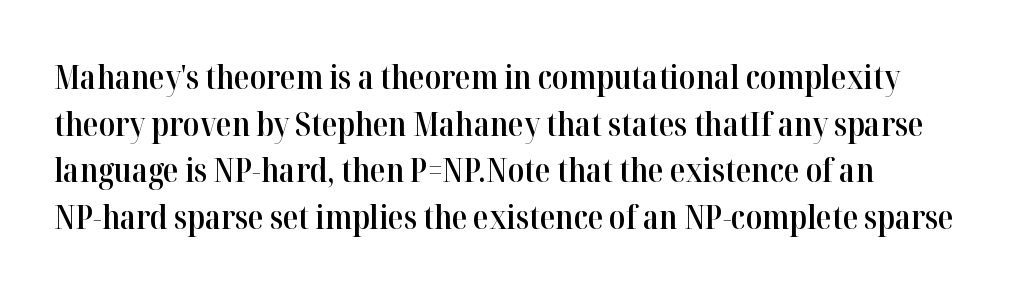
Q: Is the text bold? A: Semi-bold.
Q: Is the text italic (slanted)? A: No, it is upright.
Q: Is the typeface a serif or a sans-serif typeface? A: Serif.
Q: Is the text underlined? A: No.
Q: Is the spacing between letters normal or unusually wide? A: Normal.
Q: Is the spacing between lines tight, normal or loose? A: Normal.
Q: Width (condensed, normal, or wide)? A: Normal.
Q: Stroke contrast? A: High.
Q: x-height? A: Medium.
Q: Monospaced? A: No.
